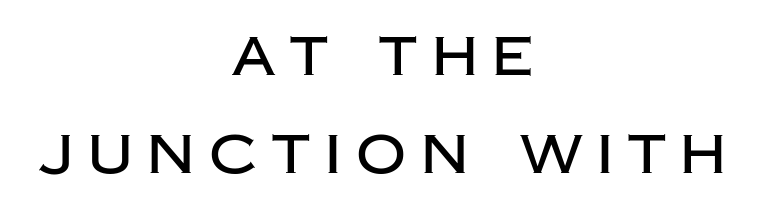
Q: Is the text italic (slanted)? A: No, it is upright.
Q: Is the typeface a serif or a sans-serif typeface? A: Sans-serif.
Q: Is the text underlined? A: No.
Q: How is the paragraph aligned? A: Centered.
Q: Is the spacing between letters normal or unusually wide? A: Unusually wide.
Q: Width (condensed, normal, or wide)? A: Normal.
Q: Stroke contrast? A: Low.
Q: x-height? A: Large.
Q: Monospaced? A: No.
